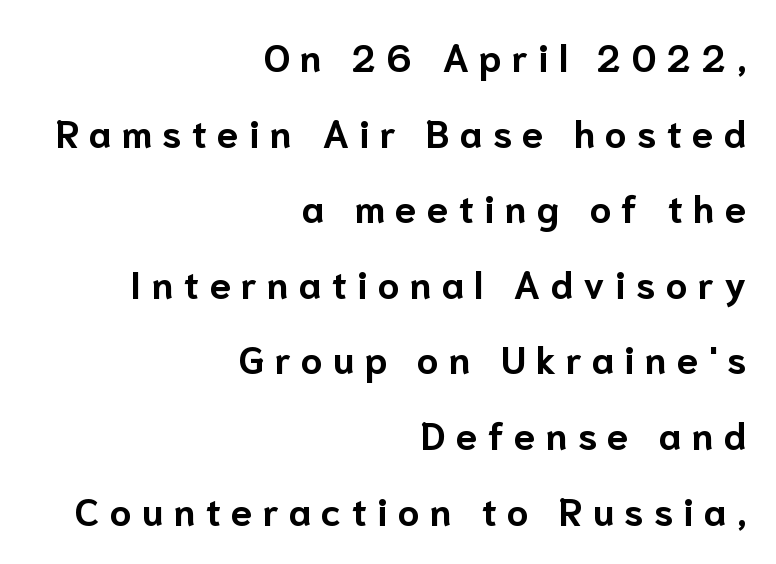
The image shows 38 px bold sans-serif type, upright; set right-aligned, loose line spacing (1.99x), unusually wide letter spacing (+0.27 em), not underlined; low stroke contrast and a medium x-height.
